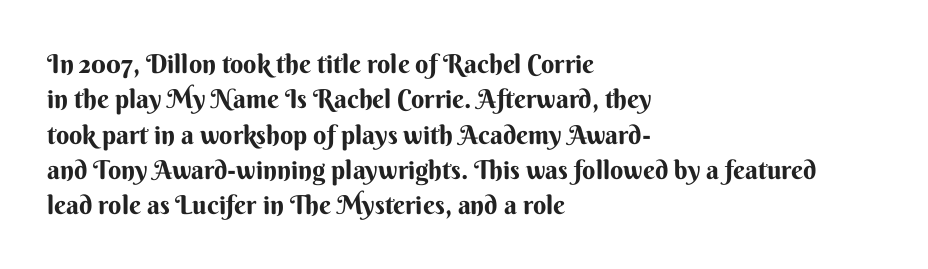
Normally led — the rows are evenly, conventionally spaced. A roman cut, with each character standing at attention. The gaps between neighbouring characters are ordinary and unremarkable. The words here are not underlined. Left-aligned paragraph, ragged on the right. The typesetting leans heavy: a genuine bold.
